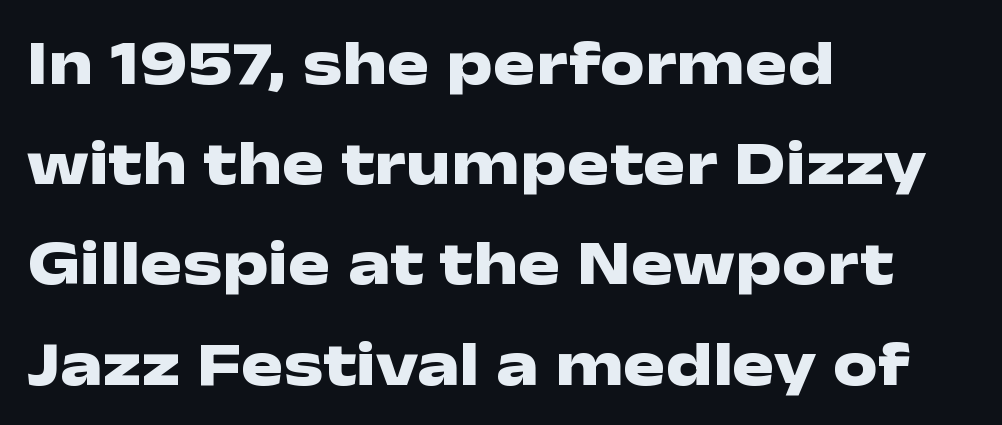
Honestly, the row spacing looks completely unremarkable. Letter spacing: default. Each letter keeps its own natural width here, so spacing adapts to shape. Vertical strokes here are truly vertical. Beneath every word, the page is bare. Chunky letters — that's bold for sure.
